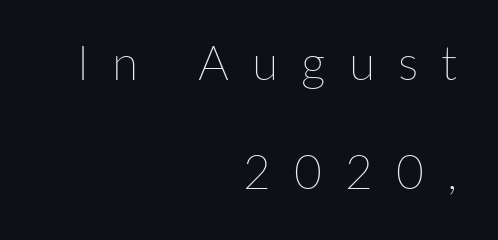
{"italic": "no", "bold": "no", "weight": "thin", "width": "normal", "stroke_contrast": "low", "x_height": "medium", "monospaced": "no", "underline": "no", "align": "right", "line_spacing": "loose", "line_spacing_ratio": 2.27, "letter_spacing": "wide", "letter_spacing_em": 0.48, "glyph_px": 48}
